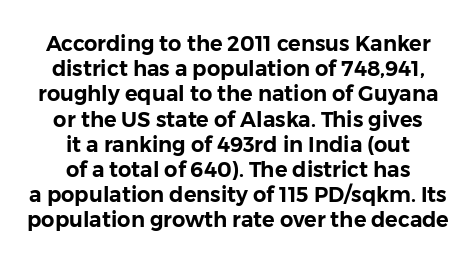
How are the letters spaced? Ordinarily, with no added tracking. The paragraph shown floats in the horizontal middle. Beneath every word, the page is bare. Characters remain perfectly vertical along every line.
